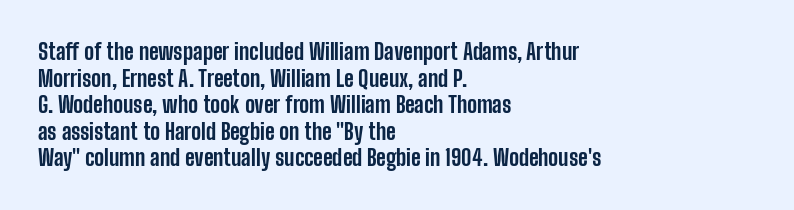
Q: Is the text bold? A: Yes.
Q: Is the text italic (slanted)? A: No, it is upright.
Q: Is the text underlined? A: No.
Q: How is the paragraph aligned? A: Left-aligned.
Q: Is the spacing between letters normal or unusually wide? A: Normal.
